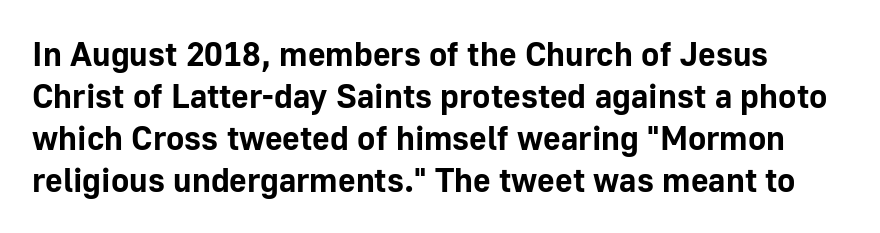
The image shows 34 px bold sans-serif type, upright; set line spacing 1.24x, normal letter spacing, not underlined; low stroke contrast and a medium x-height.
